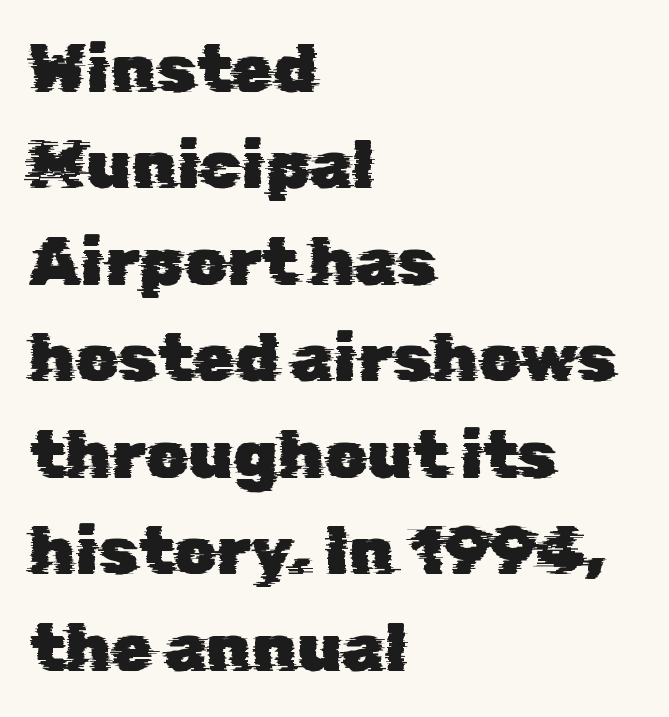
Q: Is the typeface a serif or a sans-serif typeface? A: Sans-serif.
Q: Is the text underlined? A: No.
Q: How is the paragraph aligned? A: Left-aligned.
Q: Is the spacing between letters normal or unusually wide? A: Normal.
Q: Is the spacing between lines tight, normal or loose? A: Normal.
Q: Width (condensed, normal, or wide)? A: Normal.
Q: Stroke contrast? A: Low.
Q: x-height? A: Medium.
Q: Monospaced? A: No.
